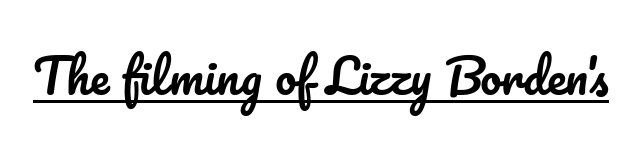
The image shows 47 px text type; set normal letter spacing, underlined; low stroke contrast and a small x-height.
